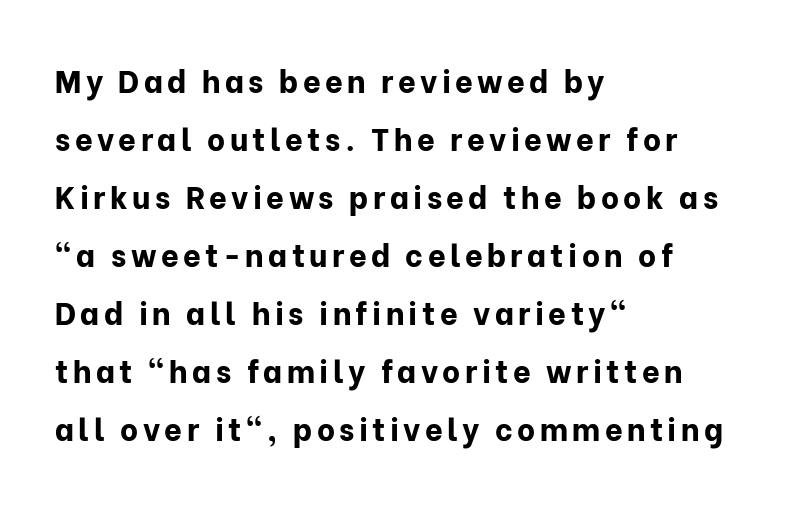
Varying glyph widths throughout — classic text-font behaviour. It's the straight-up-and-down kind of type. Pretty heavy lettering here — definitely bold. Words float on clear page, feet unadorned. Is this a sans? Yes — the strokes have no serifs.
